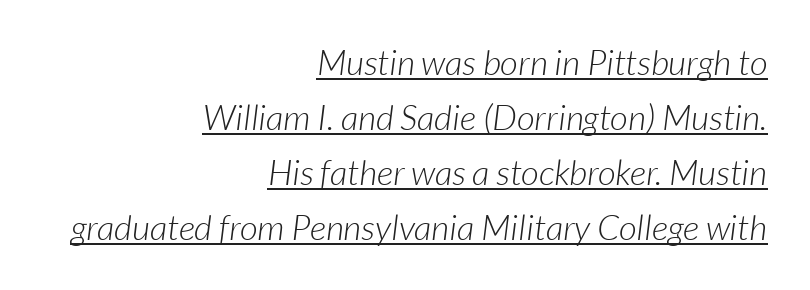
The image shows 35 px light sans-serif type; set right-aligned, normal line spacing (1.57x), normal letter spacing, underlined; low stroke contrast and a medium x-height.
